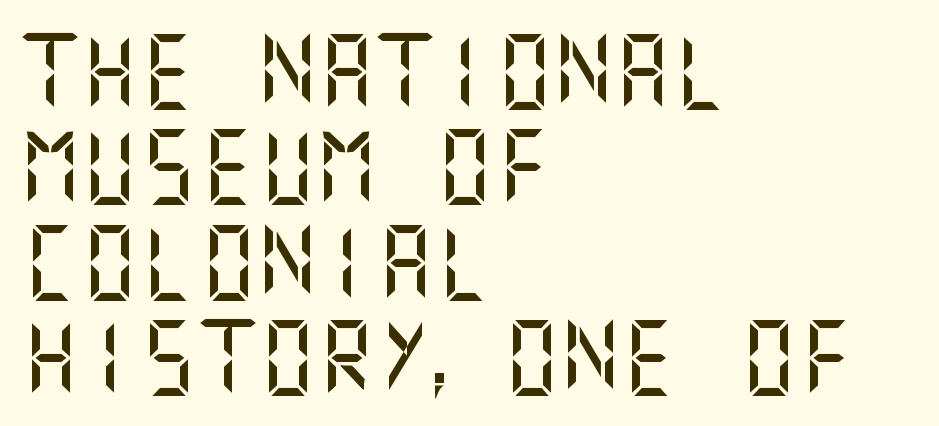
Q: Is the text italic (slanted)? A: No, it is upright.
Q: Is the typeface a serif or a sans-serif typeface? A: Sans-serif.
Q: Is the text underlined? A: No.
Q: How is the paragraph aligned? A: Left-aligned.
Q: Is the spacing between letters normal or unusually wide? A: Normal.
Q: Is the spacing between lines tight, normal or loose? A: Normal.
Q: Width (condensed, normal, or wide)? A: Normal.
Q: Stroke contrast? A: Medium.
Q: x-height? A: Large.
